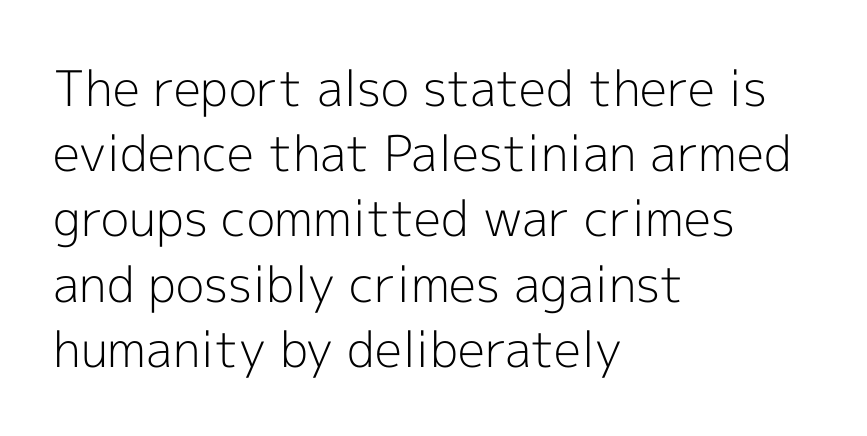
Q: Is the text bold? A: No.
Q: Is the text italic (slanted)? A: No, it is upright.
Q: Is the typeface a serif or a sans-serif typeface? A: Sans-serif.
Q: Is the text underlined? A: No.
Q: How is the paragraph aligned? A: Left-aligned.
Q: Is the spacing between letters normal or unusually wide? A: Normal.
Q: Is the spacing between lines tight, normal or loose? A: Normal.
Q: Width (condensed, normal, or wide)? A: Normal.
Q: x-height? A: Medium.
Q: Monospaced? A: No.
